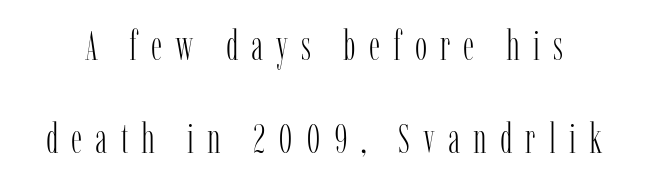
The image shows 41 px light, condensed serif type, upright; set loose line spacing (2.28x), unusually wide letter spacing (+0.32 em), not underlined; low stroke contrast and a medium x-height.
